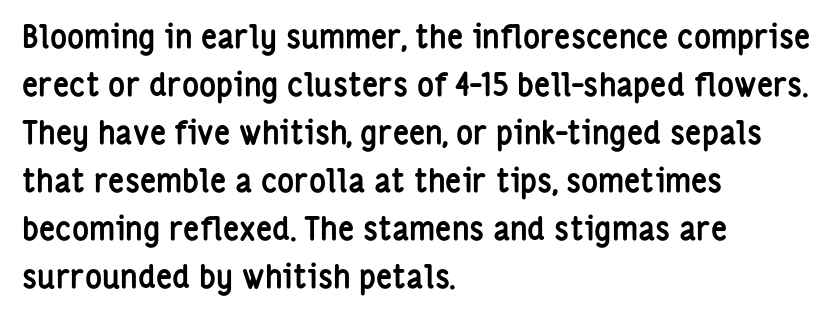
Q: Is the text bold? A: Yes.
Q: Is the text italic (slanted)? A: No, it is upright.
Q: Is the typeface a serif or a sans-serif typeface? A: Sans-serif.
Q: Is the text underlined? A: No.
Q: How is the paragraph aligned? A: Left-aligned.
Q: Is the spacing between letters normal or unusually wide? A: Normal.
Q: Is the spacing between lines tight, normal or loose? A: Normal.
Q: Width (condensed, normal, or wide)? A: Condensed.
Q: Stroke contrast? A: Low.
Q: x-height? A: Medium.
Q: Monospaced? A: No.
